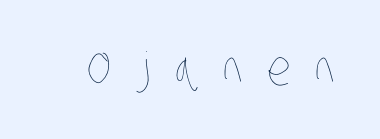
{"bold": "no", "weight": "thin", "width": "condensed", "stroke_contrast": "low", "x_height": "large", "monospaced": "no", "underline": "no", "letter_spacing": "wide", "letter_spacing_em": 0.5, "glyph_px": 48}
